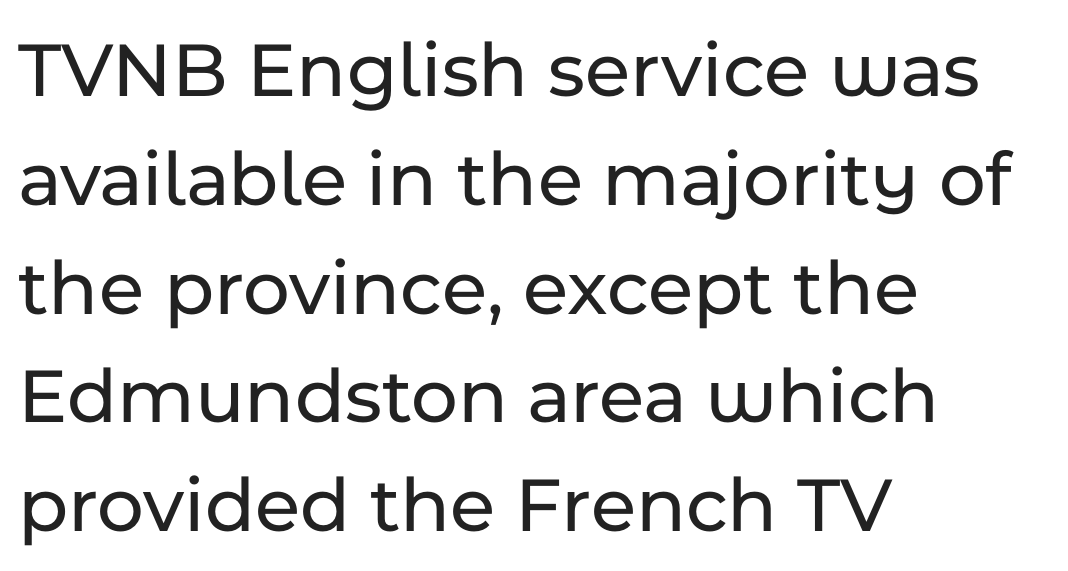
Letterform terminals end flat and unadorned throughout the passage. Bare-footed words on every line. Students, note that the glyphs here touch the page at normal intervals. Designer's note — italics off, roman on. Quick note: interline space is typical. Where is the straight margin? On the left.
